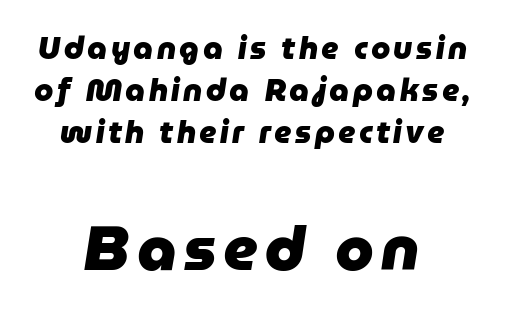
Slant detected: the letters are inclined. Here the designer chose a conventional face with non-uniform glyph widths. Which chunk is bigger? The second one — the bottom block dwarfs the top. Each glyph is drawn with heavy, bold strokes. A normal amount of white space separates one row of letters from the next.
